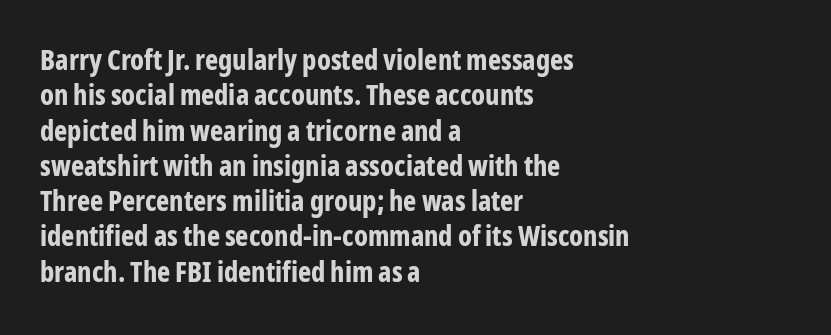
The image shows 28 px bold, condensed sans-serif type, upright; set left-aligned, normal line spacing (1.26x), normal letter spacing, not underlined; low stroke contrast and a medium x-height.
